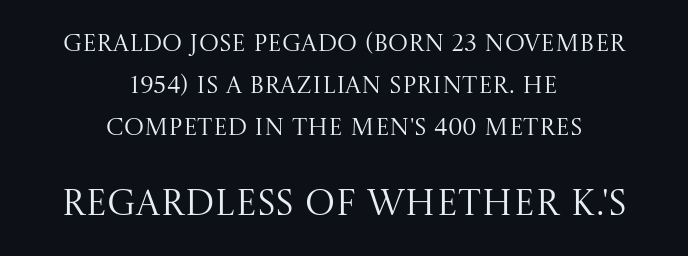
{"serif": "yes", "italic": "no", "bold": "no", "weight": "regular", "width": "normal", "stroke_contrast": "medium", "x_height": "large", "monospaced": "no", "underline": "no", "align": "center", "line_spacing_ratio": 1.75, "letter_spacing": "normal", "letter_spacing_em": 0.0, "larger_block": "second", "size_ratio": 1.5, "glyph_px": 36}
